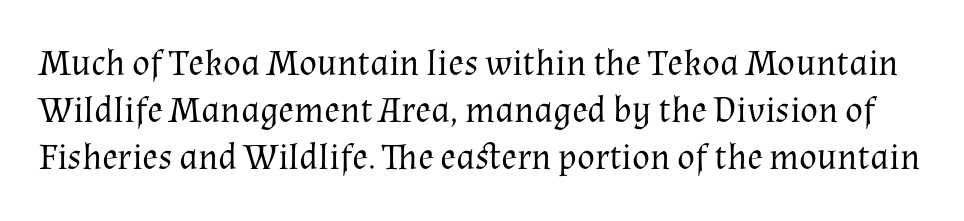
The image shows 37 px regular-weight serif type, upright; set normal line spacing (1.27x), normal letter spacing, not underlined; medium stroke contrast and a medium x-height.
